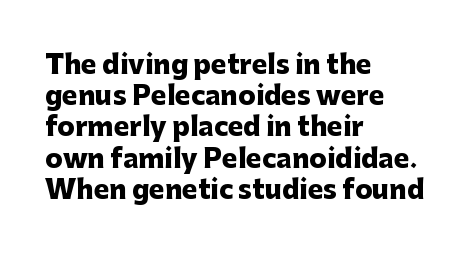
{"italic": "no", "bold": "yes", "underline": "no", "align": "left", "line_spacing_ratio": 1.2, "letter_spacing": "normal", "letter_spacing_em": 0.0, "glyph_px": 26}
